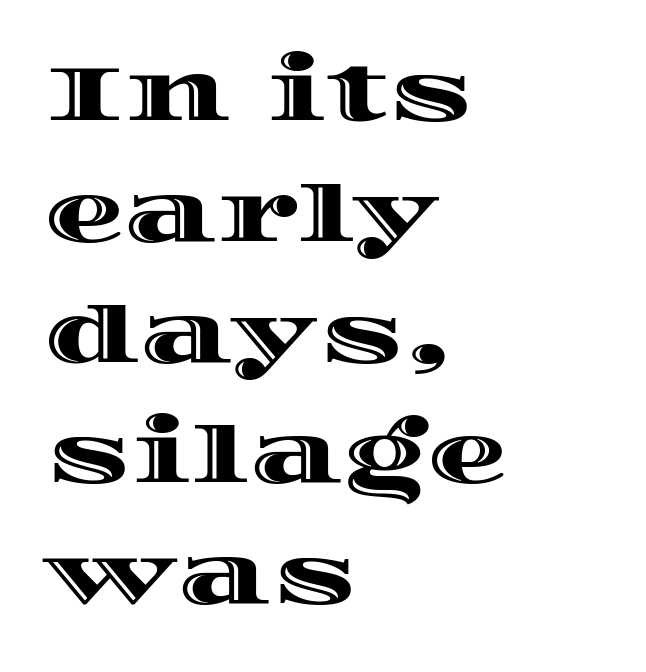
{"italic": "no", "width": "wide", "x_height": "large", "monospaced": "no", "underline": "no", "align": "left", "line_spacing": "normal", "line_spacing_ratio": 1.51, "letter_spacing": "normal", "letter_spacing_em": 0.0, "glyph_px": 80}
